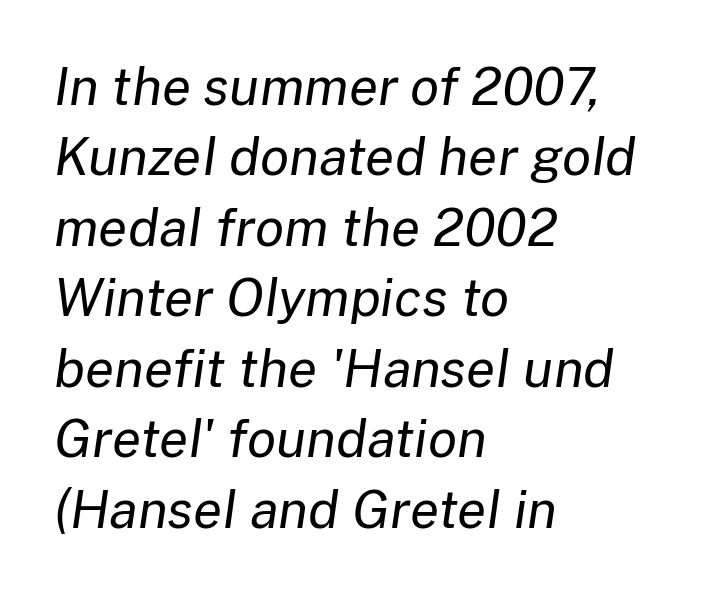
The image shows 53 px regular-weight type, italic (leaning right); set left-aligned, normal line spacing (1.33x), normal letter spacing, not underlined; low stroke contrast and a medium x-height.
